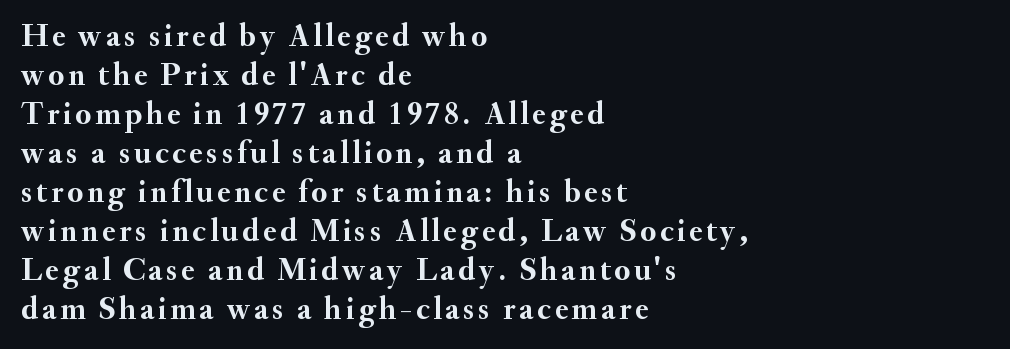
A bare baseline throughout the passage. Casual observation: everything's shoved over to the left. You could not count columns in this text — the font is proportionally spaced. I'd describe the lettering as bold — thick and assertive.
